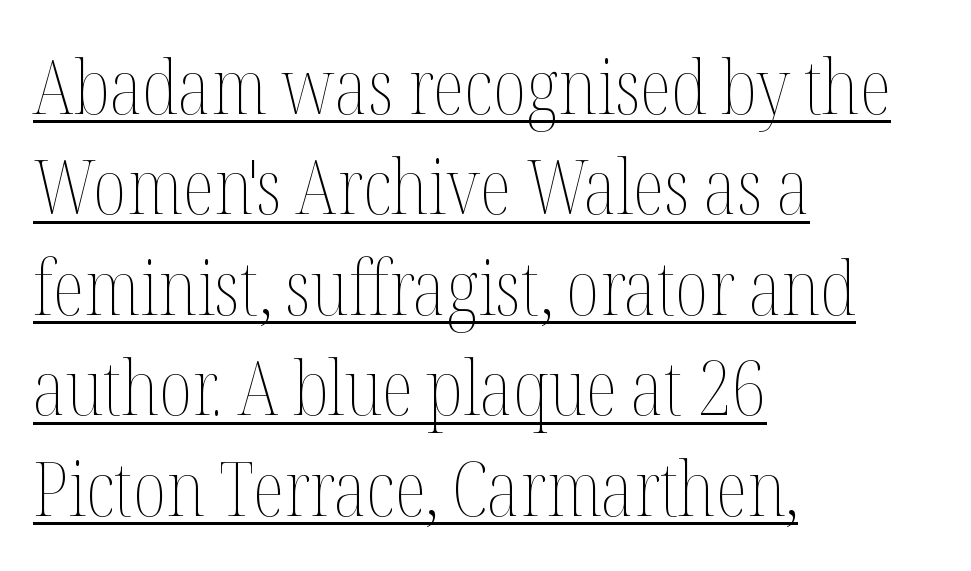
Vertical spacing — default. A student would call this left alignment; a typographer would say flush left, rag right. Each letter keeps its own natural width here, so spacing adapts to shape. In terms of letterspacing, this is plain default setting.
